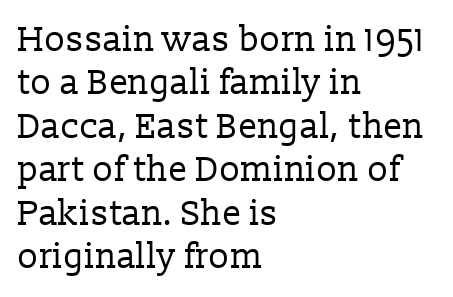
{"serif": "yes", "italic": "no", "bold": "no", "weight": "regular", "width": "normal", "stroke_contrast": "low", "x_height": "medium", "monospaced": "no", "underline": "no", "align": "left", "line_spacing_ratio": 1.24, "letter_spacing": "normal", "letter_spacing_em": 0.0, "glyph_px": 35}
